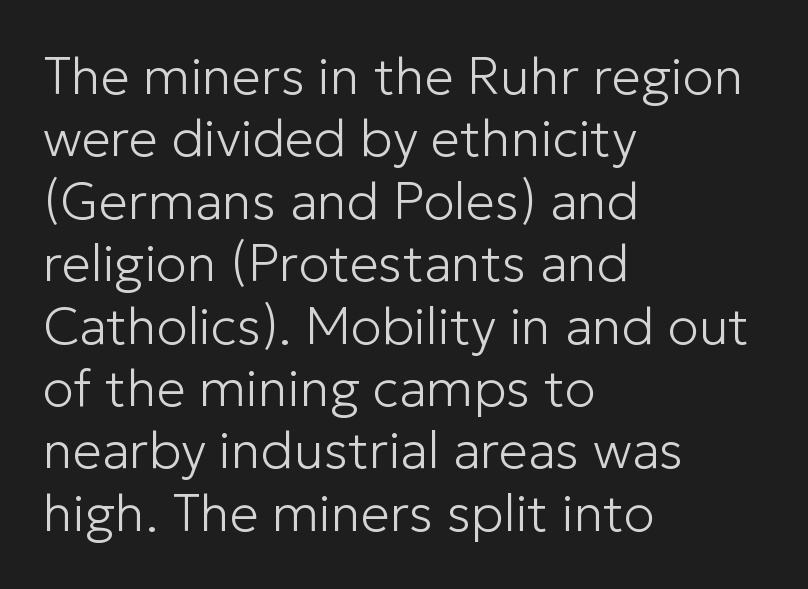
Q: Is the text bold? A: No.
Q: Is the text italic (slanted)? A: No, it is upright.
Q: Is the typeface a serif or a sans-serif typeface? A: Sans-serif.
Q: Is the text underlined? A: No.
Q: How is the paragraph aligned? A: Left-aligned.
Q: Is the spacing between letters normal or unusually wide? A: Normal.
Q: Width (condensed, normal, or wide)? A: Normal.
Q: Stroke contrast? A: Low.
Q: x-height? A: Medium.
Q: Monospaced? A: No.
